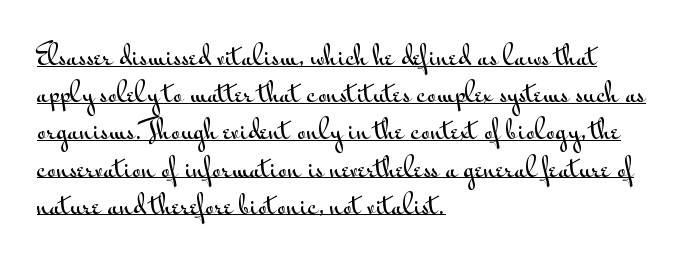
The image shows 26 px text type; set left-aligned, normal line spacing (1.43x), normal letter spacing, underlined.
